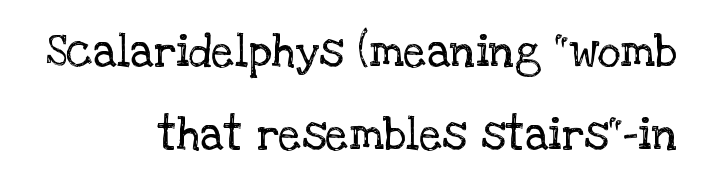
Default kerning and tracking; the words read as compact shapes. The glyphs in this specimen are seriffed. Think of a printed novel: that variable character pitch is what you see here. This sample is right-justified, so line beginnings fall wherever the words allow. Posture: upright roman.
